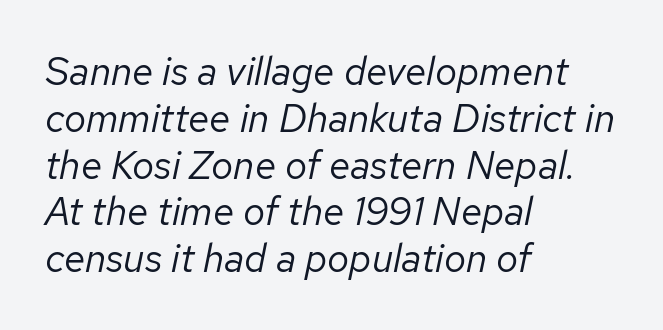
Q: Is the text bold? A: No.
Q: Is the text italic (slanted)? A: Yes, it leans right by about 12 degrees.
Q: Is the text underlined? A: No.
Q: How is the paragraph aligned? A: Left-aligned.
Q: Is the spacing between letters normal or unusually wide? A: Normal.
Q: Width (condensed, normal, or wide)? A: Normal.
Q: Stroke contrast? A: Low.
Q: x-height? A: Medium.
Q: Monospaced? A: No.
